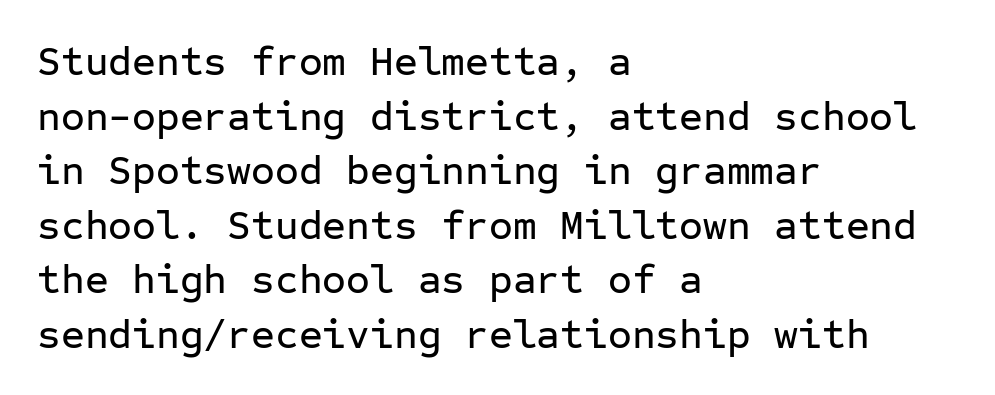
Q: Is the text italic (slanted)? A: No, it is upright.
Q: Is the typeface a serif or a sans-serif typeface? A: Sans-serif.
Q: Is the text underlined? A: No.
Q: How is the paragraph aligned? A: Left-aligned.
Q: Is the spacing between letters normal or unusually wide? A: Normal.
Q: Is the spacing between lines tight, normal or loose? A: Normal.
Q: Width (condensed, normal, or wide)? A: Normal.
Q: Stroke contrast? A: Low.
Q: x-height? A: Medium.
Q: Monospaced? A: Yes.
